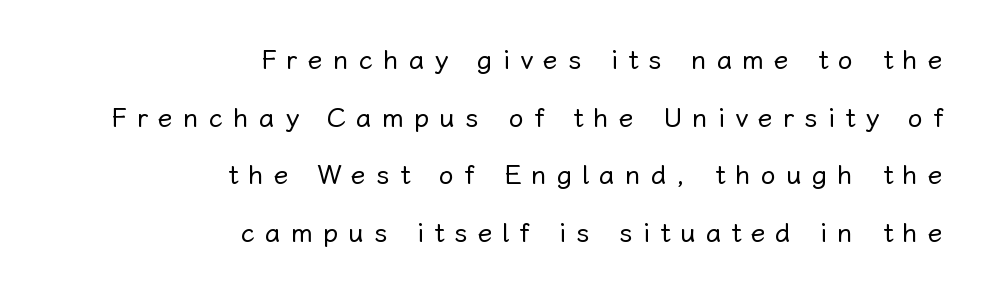
The image shows 27 px text type, upright; set right-aligned, loose line spacing (2.13x), unusually wide letter spacing (+0.37 em), not underlined.
